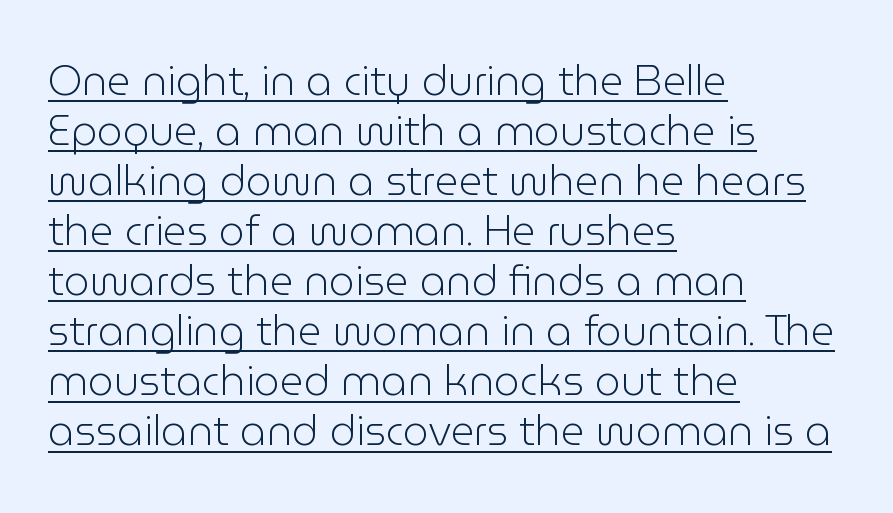
The image shows 41 px light sans-serif type, upright; set left-aligned, line spacing 1.22x, normal letter spacing, underlined; low stroke contrast and a medium x-height.
